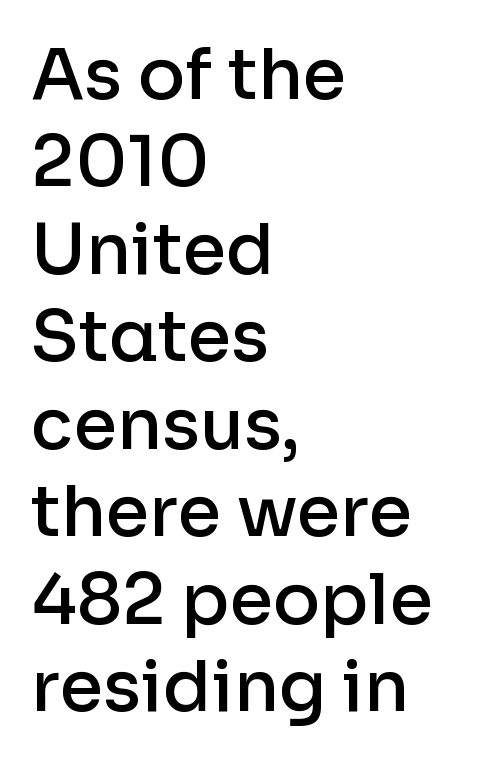
Q: Is the text bold? A: Semi-bold.
Q: Is the text italic (slanted)? A: No, it is upright.
Q: Is the typeface a serif or a sans-serif typeface? A: Sans-serif.
Q: Is the text underlined? A: No.
Q: How is the paragraph aligned? A: Left-aligned.
Q: Is the spacing between letters normal or unusually wide? A: Normal.
Q: Is the spacing between lines tight, normal or loose? A: Normal.
Q: Width (condensed, normal, or wide)? A: Normal.
Q: Stroke contrast? A: Low.
Q: x-height? A: Medium.
Q: Monospaced? A: No.
